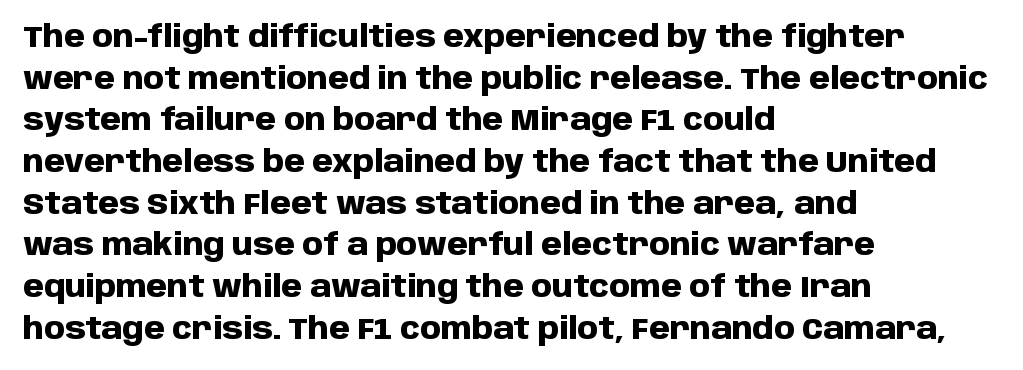
Q: Is the text bold? A: Yes.
Q: Is the text italic (slanted)? A: No, it is upright.
Q: Is the typeface a serif or a sans-serif typeface? A: Sans-serif.
Q: Is the text underlined? A: No.
Q: How is the paragraph aligned? A: Left-aligned.
Q: Is the spacing between letters normal or unusually wide? A: Normal.
Q: Is the spacing between lines tight, normal or loose? A: Normal.
Q: Width (condensed, normal, or wide)? A: Normal.
Q: Stroke contrast? A: Low.
Q: x-height? A: Large.
Q: Monospaced? A: No.
